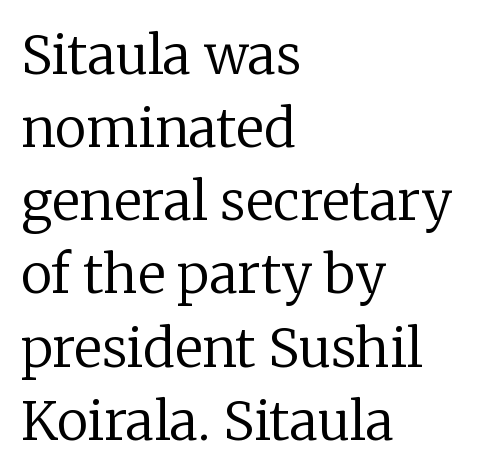
Weight class: somewhere from thin through regular. If you measured baseline to baseline, you'd find a middling distance. You could not count columns in this text — the font is proportionally spaced. Beneath every word, the page is bare. Notice how the passage keeps a crisp vertical edge on the left only. Style check: upright.
